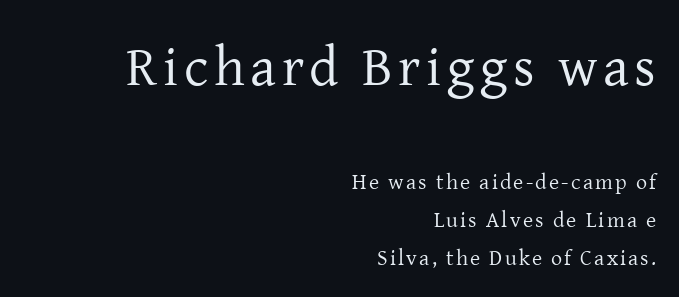
Character widths vary here, with narrow letters taking less room than wide ones. Examine the stroke ends and you'll spot serifs. Large over small — that's the arrangement of the two blocks here. Is there any slant? The stems are plumb. Vertical stems look standard width or narrower in stroke. The text block is weighted toward the right margin, trailing off unevenly leftward.
